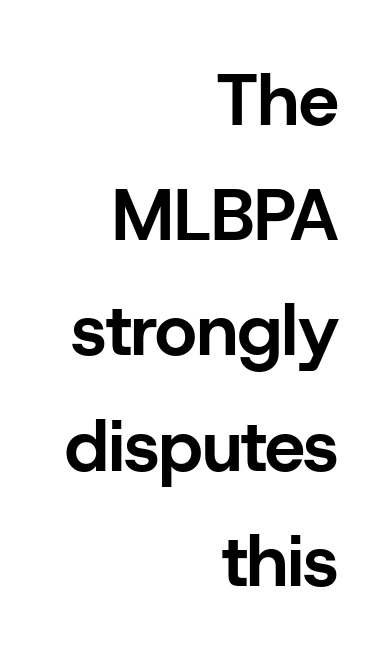
Designer's note — italics off, roman on. No feet cap the strokes, marking this as sans-serif type. The gaps between neighbouring characters are ordinary and unremarkable. Leading matches the norm, producing a regular column.
